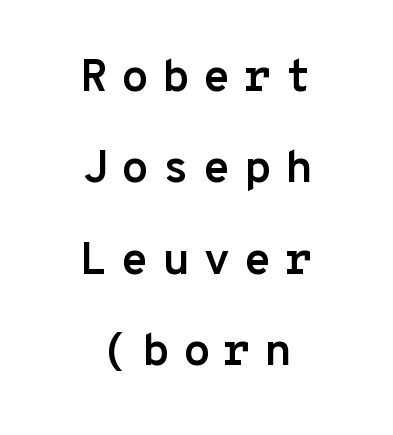
Q: Is the text bold? A: Yes.
Q: Is the text italic (slanted)? A: No, it is upright.
Q: Is the typeface a serif or a sans-serif typeface? A: Sans-serif.
Q: Is the text underlined? A: No.
Q: How is the paragraph aligned? A: Centered.
Q: Is the spacing between letters normal or unusually wide? A: Unusually wide.
Q: Is the spacing between lines tight, normal or loose? A: Loose.
Q: Width (condensed, normal, or wide)? A: Normal.
Q: Stroke contrast? A: Low.
Q: x-height? A: Medium.
Q: Monospaced? A: Yes.
